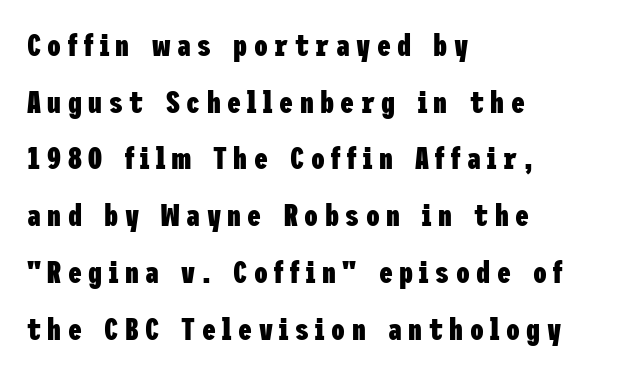
Typeset ragged right — the left edge is the straight one. You can tell from the bare stems that sans-serif type was used. Notice how the stems are strictly vertical — no italics here. Heft: maximum for text — a bold.
